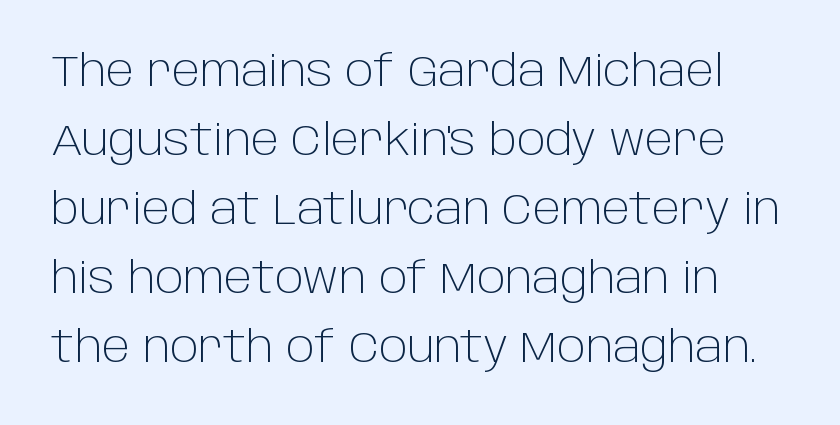
Type without underlining. The letters stand straight up with perfectly vertical stems. What stands out about the letter spacing? Nothing — it is the standard amount. The cut favours lightness, reaching ordinary text weight at its darkest. These lines are rendered in a variable-pitch font.
